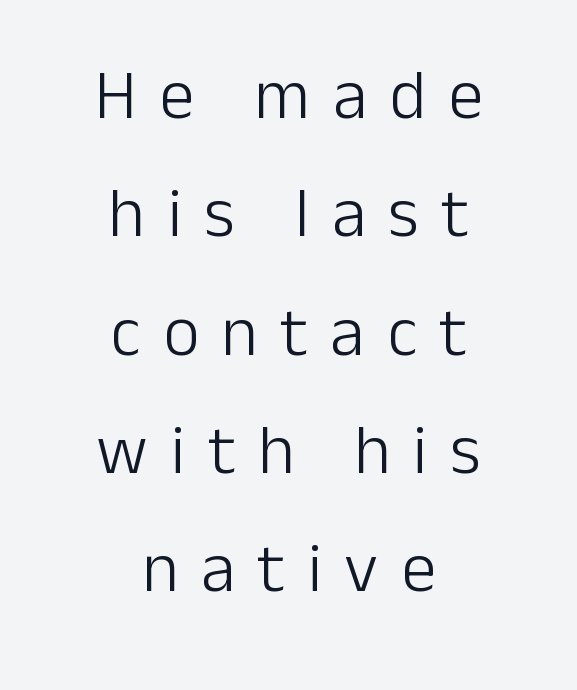
The image shows 70 px light sans-serif type, upright; set centered, normal line spacing (1.69x), unusually wide letter spacing (+0.32 em), not underlined; low stroke contrast and a medium x-height.
